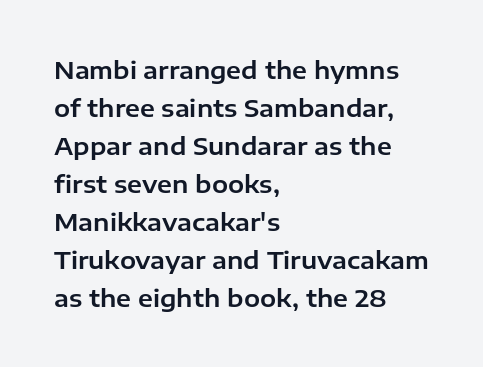
The image shows 24 px text type, upright; set left-aligned, normal line spacing (1.58x), normal letter spacing, not underlined.
